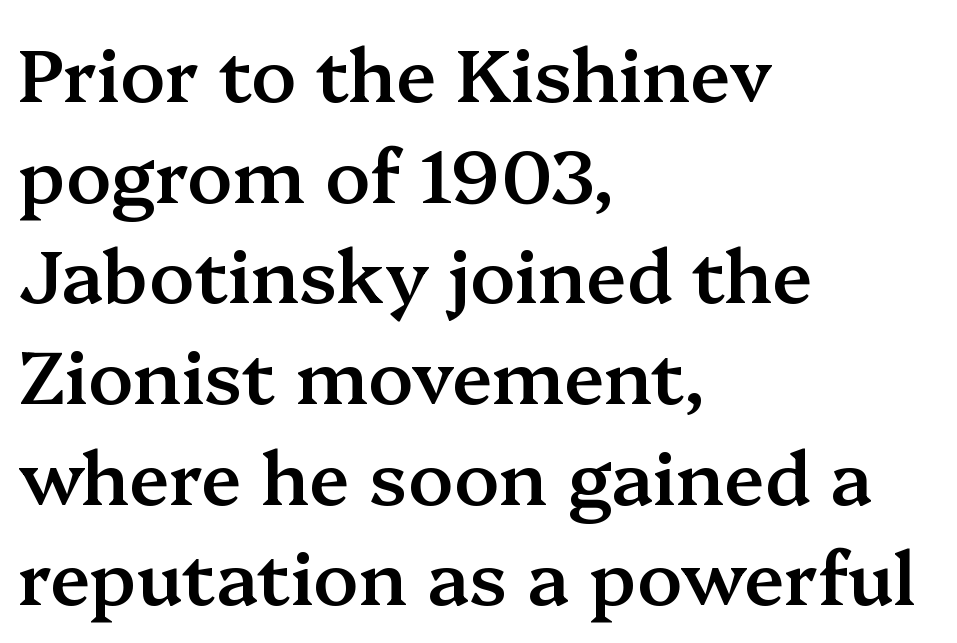
Q: Is the text bold? A: Semi-bold.
Q: Is the text italic (slanted)? A: No, it is upright.
Q: Is the typeface a serif or a sans-serif typeface? A: Serif.
Q: Is the text underlined? A: No.
Q: How is the paragraph aligned? A: Left-aligned.
Q: Is the spacing between letters normal or unusually wide? A: Normal.
Q: Is the spacing between lines tight, normal or loose? A: Normal.
Q: Width (condensed, normal, or wide)? A: Normal.
Q: Stroke contrast? A: Medium.
Q: x-height? A: Medium.
Q: Monospaced? A: No.
